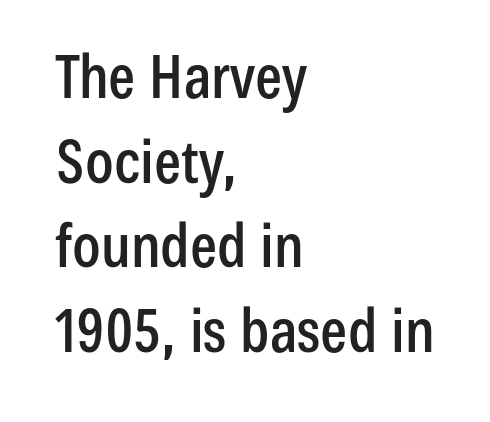
The image shows 60 px condensed sans-serif type, upright; set left-aligned, normal line spacing (1.41x), normal letter spacing, not underlined; low stroke contrast and a medium x-height.
